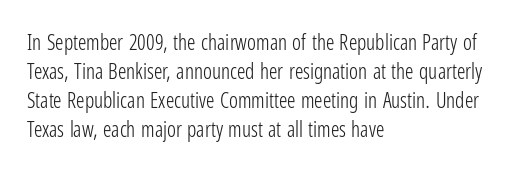
Q: Is the text bold? A: No.
Q: Is the text italic (slanted)? A: No, it is upright.
Q: Is the text underlined? A: No.
Q: How is the paragraph aligned? A: Left-aligned.
Q: Is the spacing between letters normal or unusually wide? A: Normal.
Q: Is the spacing between lines tight, normal or loose? A: Normal.
